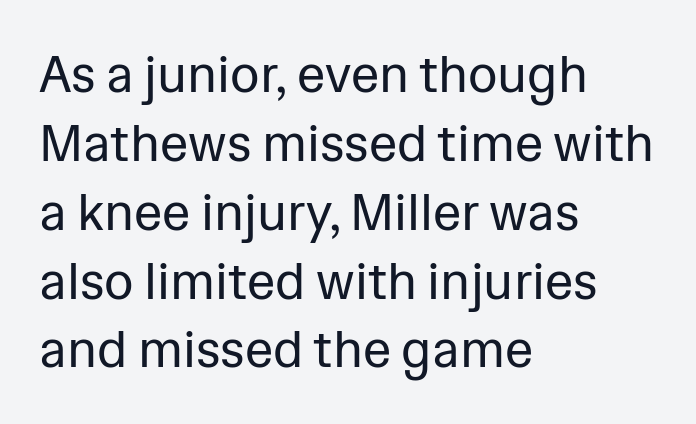
It's the straight-up-and-down kind of type. Letters rest on an invisible, unmarked baseline. Here the designer chose a conventional face with non-uniform glyph widths. This rendering employs a face without finishing strokes, i.e., a sans-serif.
